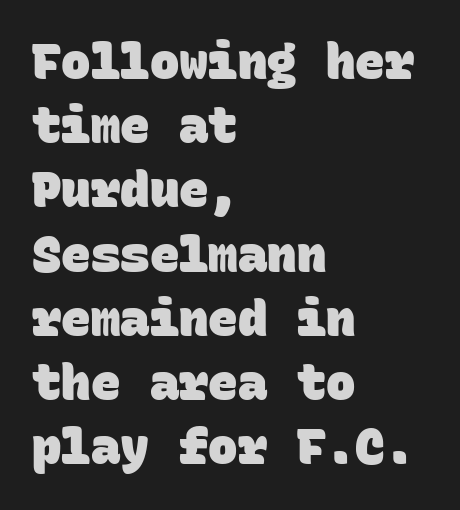
Q: Is the text bold? A: Yes.
Q: Is the typeface a serif or a sans-serif typeface? A: Sans-serif.
Q: Is the text underlined? A: No.
Q: How is the paragraph aligned? A: Left-aligned.
Q: Is the spacing between letters normal or unusually wide? A: Normal.
Q: Is the spacing between lines tight, normal or loose? A: Normal.
Q: Width (condensed, normal, or wide)? A: Normal.
Q: Stroke contrast? A: Low.
Q: x-height? A: Large.
Q: Monospaced? A: Yes.
